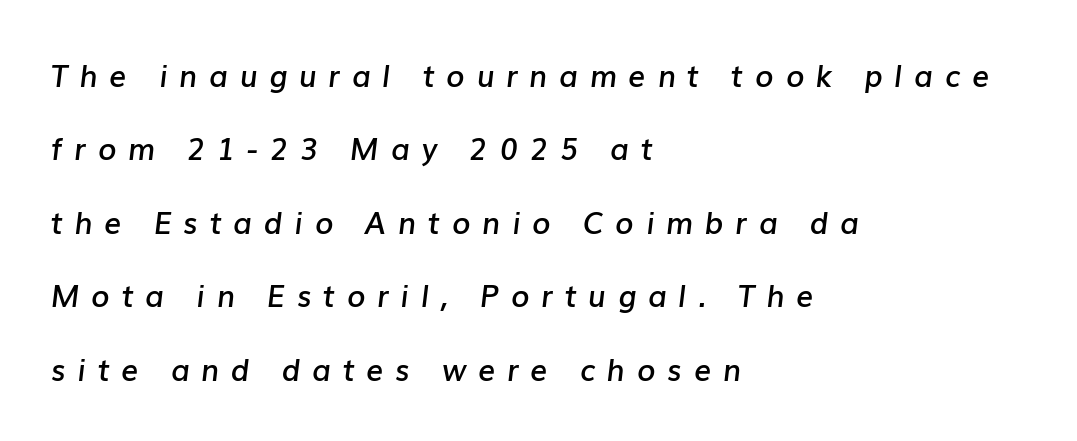
{"italic": "yes", "lean": "right", "slant_degrees": 7, "bold": "semi", "weight": "semibold", "width": "normal", "stroke_contrast": "low", "x_height": "medium", "monospaced": "no", "underline": "no", "align": "left", "line_spacing": "loose", "line_spacing_ratio": 2.45, "letter_spacing": "wide", "letter_spacing_em": 0.39, "glyph_px": 30}
